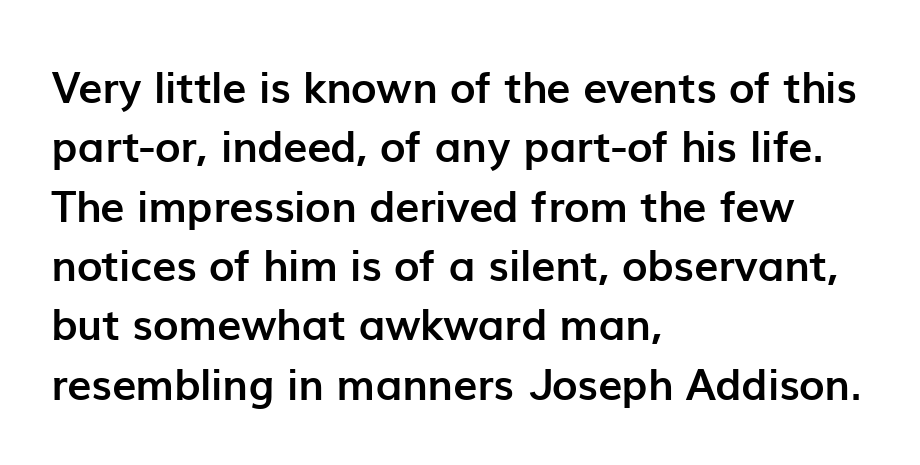
The image shows 43 px semibold sans-serif type, upright; set left-aligned, normal line spacing (1.38x), normal letter spacing, not underlined; low stroke contrast and a medium x-height.
